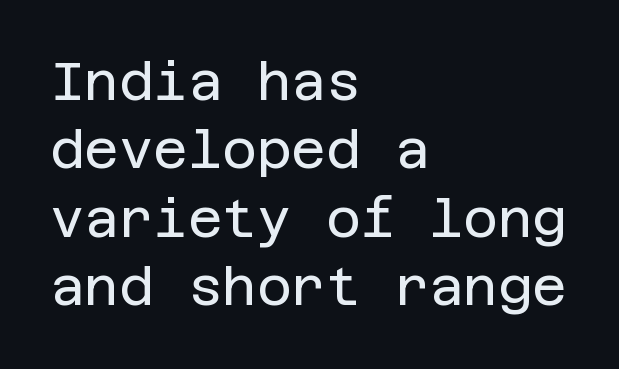
{"serif": "no", "italic": "no", "bold": "no", "weight": "regular", "width": "normal", "stroke_contrast": "low", "x_height": "large", "underline": "no", "align": "left", "line_spacing": "normal", "line_spacing_ratio": 1.29, "letter_spacing": "normal", "letter_spacing_em": 0.0, "glyph_px": 53}
